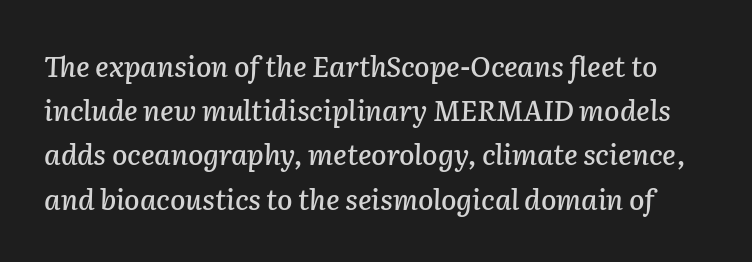
The image shows 28 px text type, italic (leaning right); set normal line spacing (1.58x), normal letter spacing, not underlined; low stroke contrast and a medium x-height.
